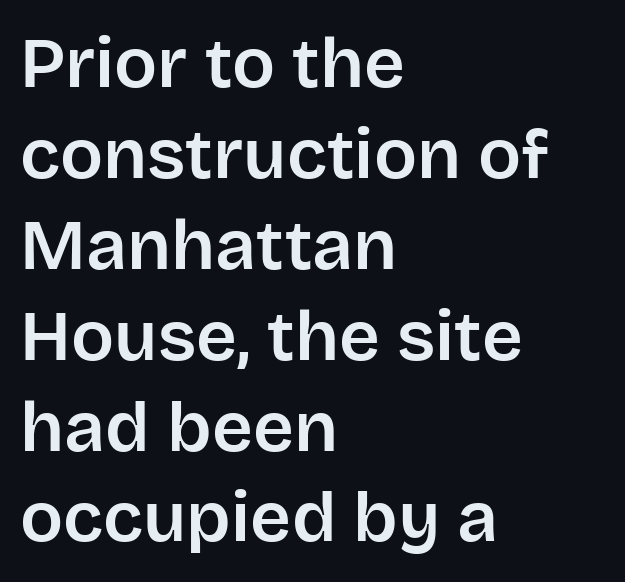
A typesetter would call this proportional, since set widths differ per character. Nope, not italic — everything's standing straight. These lines are set flush left with a ragged right edge. Serif or sans? Sans — the stroke terminals are bare. Quick note: underline off.
